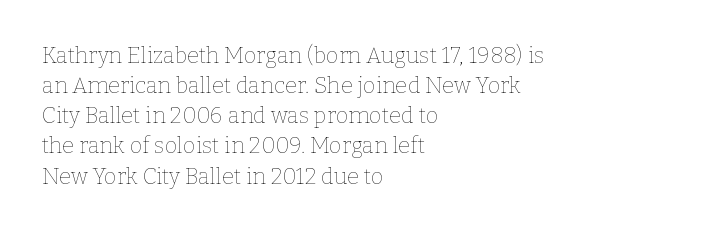
The letterforms sit shoulder to shoulder at normal distance. The space directly below the letters is spotless. Counters stay open thanks to moderate or lighter strokes. The vertical gap from one line to the next is medium. Ascenders rise straight up at ninety degrees. The ragged edge is on the right, which tells us the setting is flush left.
